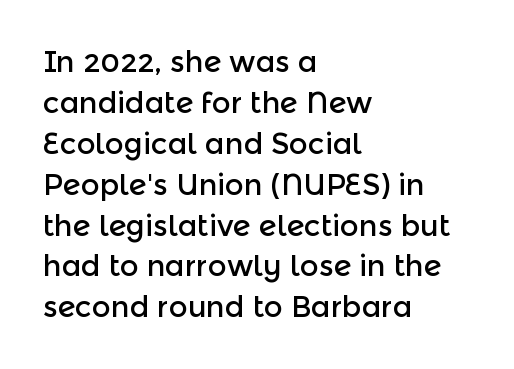
The image shows 29 px sans-serif type, upright; set left-aligned, normal line spacing (1.41x), normal letter spacing, not underlined; a medium x-height.
